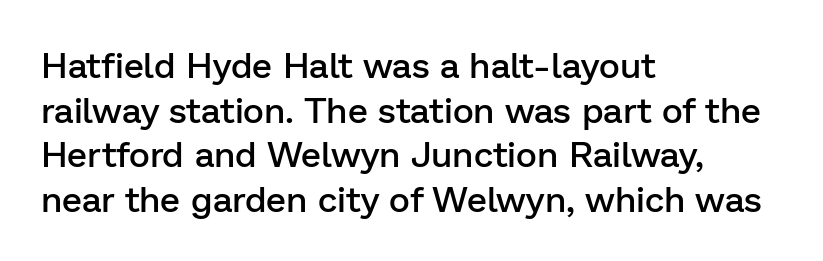
The image shows 36 px semibold sans-serif type, upright; set left-aligned, line spacing 1.24x, normal letter spacing, not underlined; low stroke contrast and a medium x-height.
